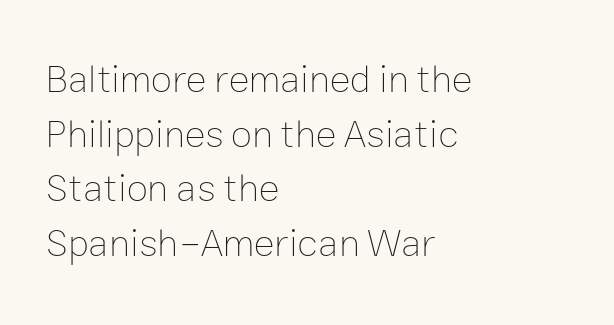
The image shows 39 px thin type, upright; set left-aligned, normal line spacing (1.4x), normal letter spacing, not underlined; low stroke contrast and a medium x-height.
